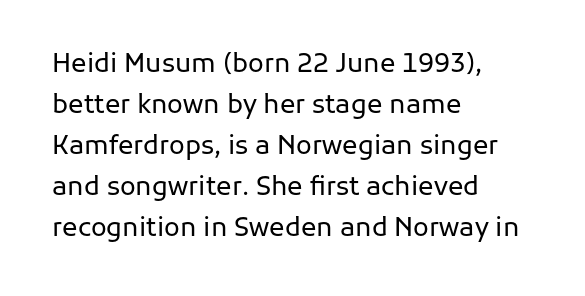
Q: Is the text bold? A: No.
Q: Is the text italic (slanted)? A: No, it is upright.
Q: Is the text underlined? A: No.
Q: How is the paragraph aligned? A: Left-aligned.
Q: Is the spacing between letters normal or unusually wide? A: Normal.
Q: Is the spacing between lines tight, normal or loose? A: Normal.
